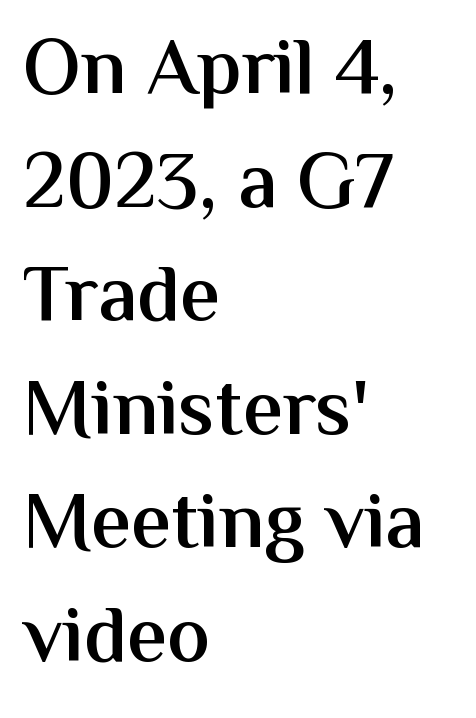
Words float on clear page, feet unadorned. The rendering keeps characters at their native spacing. The passage shown is typeset with a sans-serif family. A classic flush-left, rag-right setting is used for this passage. Notice how the stems are strictly vertical — no italics here.
